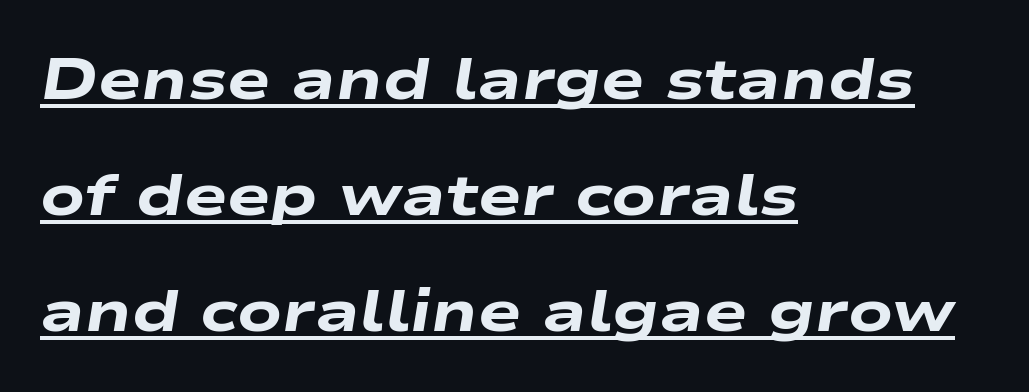
The image shows 58 px heavy, wide type, italic (leaning right); set left-aligned, loose line spacing (2.0x), normal letter spacing, underlined; low stroke contrast and a medium x-height.
